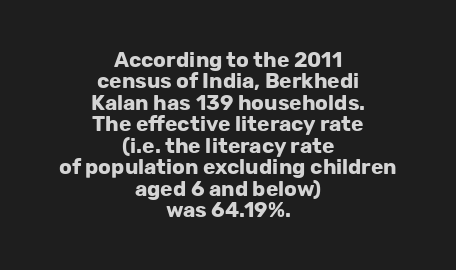
The image shows 21 px bold type, upright; set centered, tight line spacing (1.02x), normal letter spacing, not underlined.
